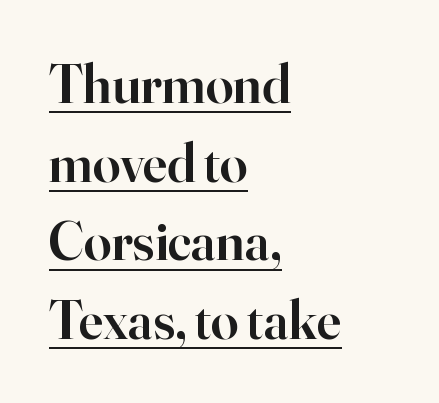
These lines are rendered in a variable-pitch font. Has an underline been added? It has. Notice how descenders clear the ascenders below comfortably — that's standard leading. Tracking here is standard; glyphs follow each other at the usual distance. Type style note: has serifs. Firm but not heavy-handed strokes: this text is semibold.
